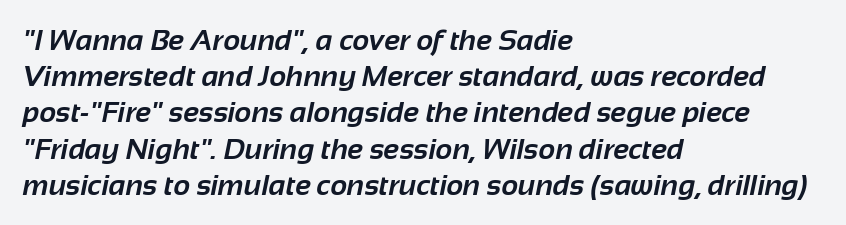
Line beginnings align vertically; line endings do not. This is heavy type, rendered in bold. The strip under each line holds only bare page. These lines sit exactly where default settings would place them. This rendering leaves character spacing at its baseline value. Here the designer chose a conventional face with non-uniform glyph widths.
